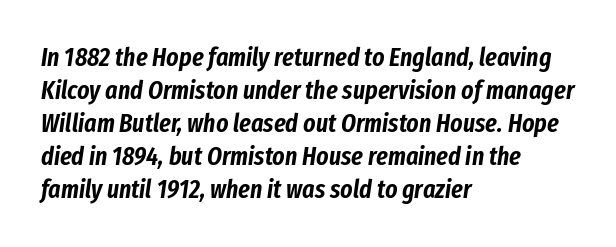
The image shows 26 px text type, italic (leaning right); set left-aligned, normal line spacing (1.27x), normal letter spacing, not underlined.
